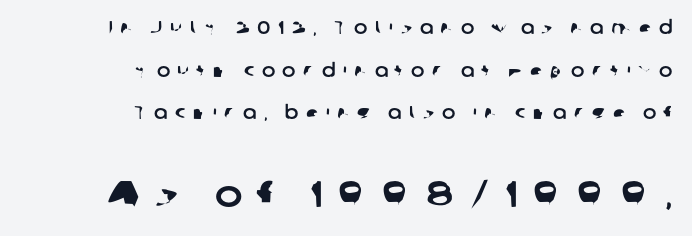
Q: Is the typeface a serif or a sans-serif typeface? A: Sans-serif.
Q: Is the text underlined? A: No.
Q: How is the paragraph aligned? A: Right-aligned.
Q: Is the spacing between letters normal or unusually wide? A: Unusually wide.
Q: Is the spacing between lines tight, normal or loose? A: Loose.
Q: Which block of text is set in a larger size, the first (top) or the second (bottom)? A: The second (bottom) one.
Q: Width (condensed, normal, or wide)? A: Normal.
Q: Stroke contrast? A: Low.
Q: x-height? A: Medium.
Q: Monospaced? A: No.
